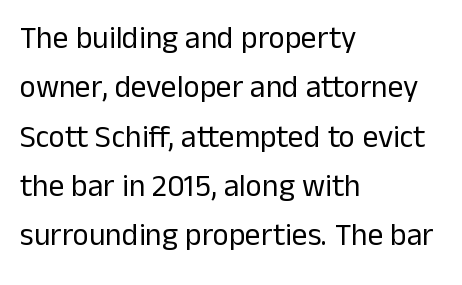
Vertically, the passage feels balanced, rows spaced as you'd expect. The area under the type is left untouched. Weight: in the light-to-regular range. This sample uses a sans-serif face. The passage shown is typed in a proportional face where columns would drift.
